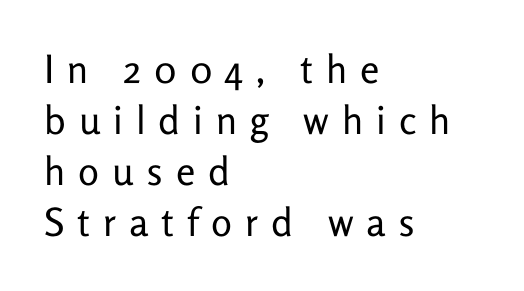
{"serif": "no", "italic": "no", "bold": "no", "weight": "regular", "width": "normal", "stroke_contrast": "low", "x_height": "medium", "monospaced": "no", "underline": "no", "align": "left", "line_spacing": "normal", "line_spacing_ratio": 1.31, "letter_spacing": "wide", "letter_spacing_em": 0.33, "glyph_px": 39}
